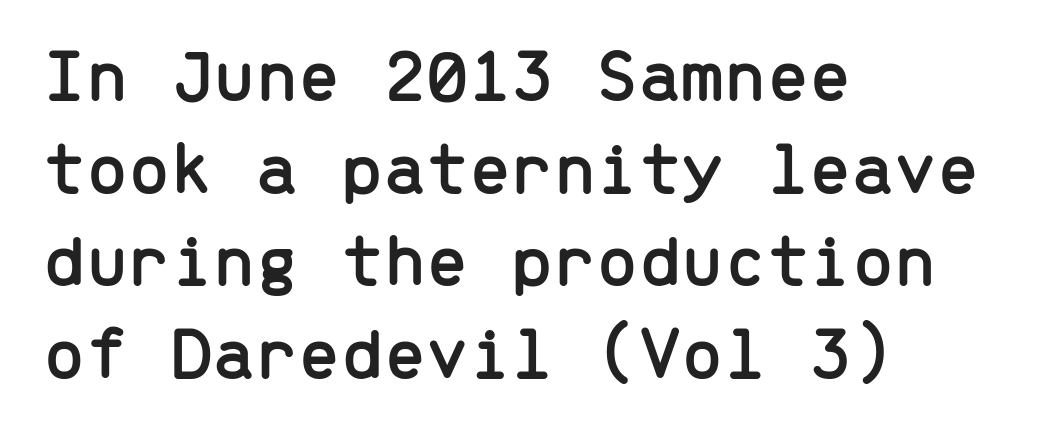
The image shows 76 px sans-serif type, upright, monospaced; set left-aligned, line spacing 1.22x, normal letter spacing, not underlined; low stroke contrast and a medium x-height.
